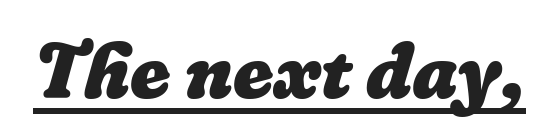
Compared with typical body copy, the letter spacing here is the same. The glyphs are accompanied by a horizontal stroke just below them. Weight check: bold — yes, fully. Proportional: the letters do not fall into vertical columns.
